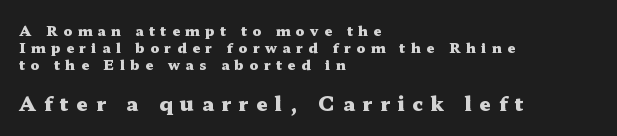
Q: Is the text bold? A: Yes.
Q: Is the text italic (slanted)? A: No, it is upright.
Q: Is the text underlined? A: No.
Q: How is the paragraph aligned? A: Left-aligned.
Q: Is the spacing between letters normal or unusually wide? A: Unusually wide.
Q: Which block of text is set in a larger size, the first (top) or the second (bottom)? A: The second (bottom) one.
